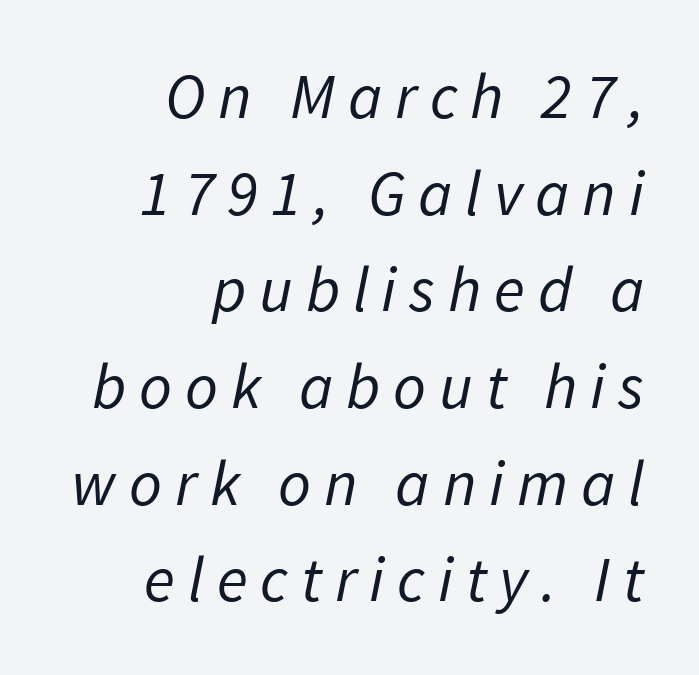
The image shows 64 px regular-weight type, italic (leaning right); set right-aligned, normal line spacing (1.51x), unusually wide letter spacing (+0.2 em), not underlined; low stroke contrast and a medium x-height.
